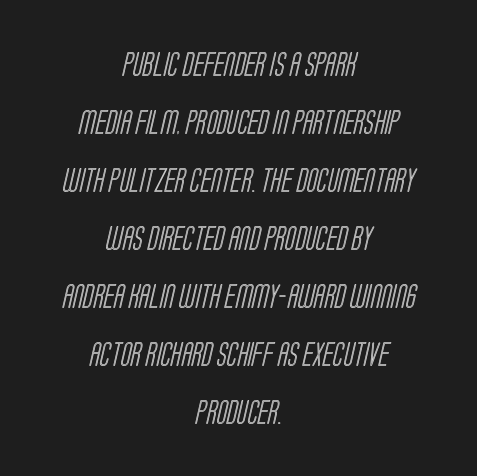
The image shows 24 px text type; set centered, loose line spacing (2.42x), normal letter spacing, not underlined.
